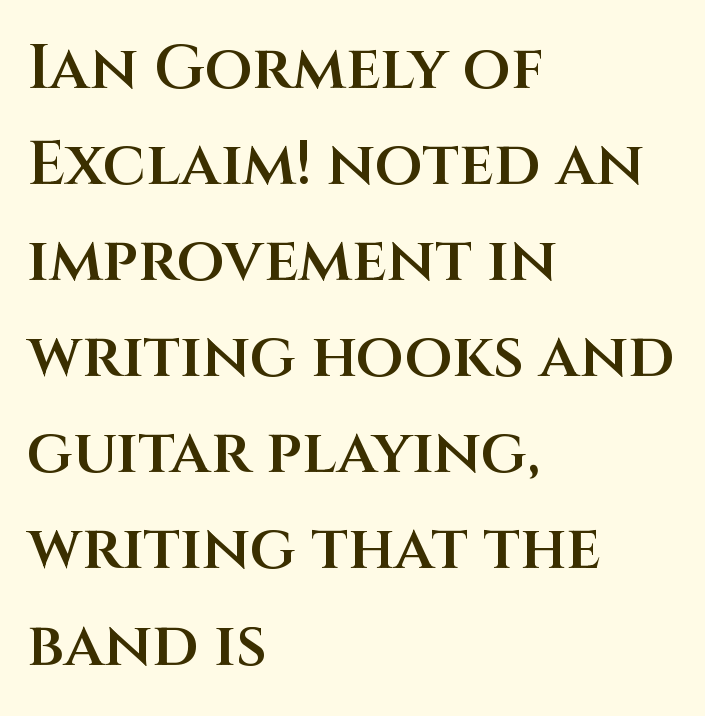
{"serif": "no", "italic": "no", "bold": "semi", "weight": "semibold", "width": "normal", "stroke_contrast": "medium", "x_height": "large", "monospaced": "no", "underline": "no", "align": "left", "line_spacing": "normal", "line_spacing_ratio": 1.55, "letter_spacing": "normal", "letter_spacing_em": 0.0, "glyph_px": 62}
